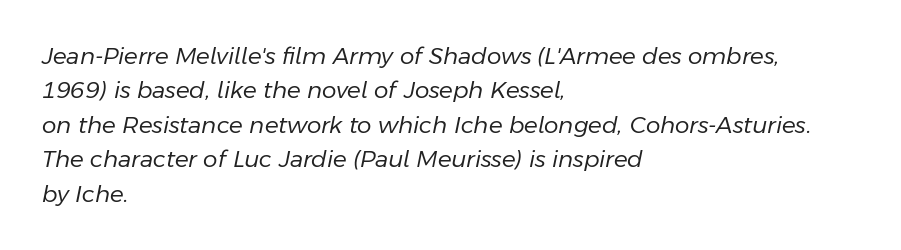
{"italic": "yes", "lean": "right", "slant_degrees": 11, "bold": "no", "underline": "no", "align": "left", "line_spacing": "normal", "line_spacing_ratio": 1.5, "letter_spacing": "normal", "letter_spacing_em": 0.0, "glyph_px": 23}
